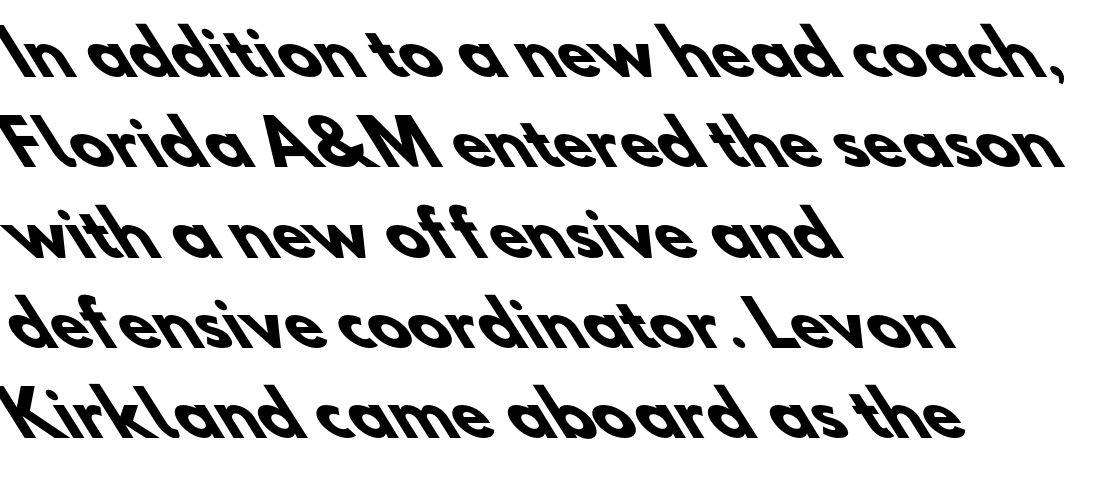
Look at the tracking — it's just the regular setting, nothing added. Think of a printed novel: that variable character pitch is what you see here. Rows of type keep a routine distance in the vertical direction. The strokes are fattened all the way to bold. Underlining? Definitely not there. This sample uses a sans-serif face.
